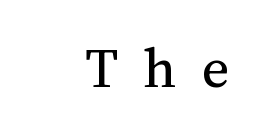
Descenders hang freely into open space. Spacing verdict: proportional, widths tailored to each character. The type sits square on the baseline with zero lean. Ink coverage per letter is moderate at most. Look at the tracking — it's clearly loosened, letters drifting apart.
